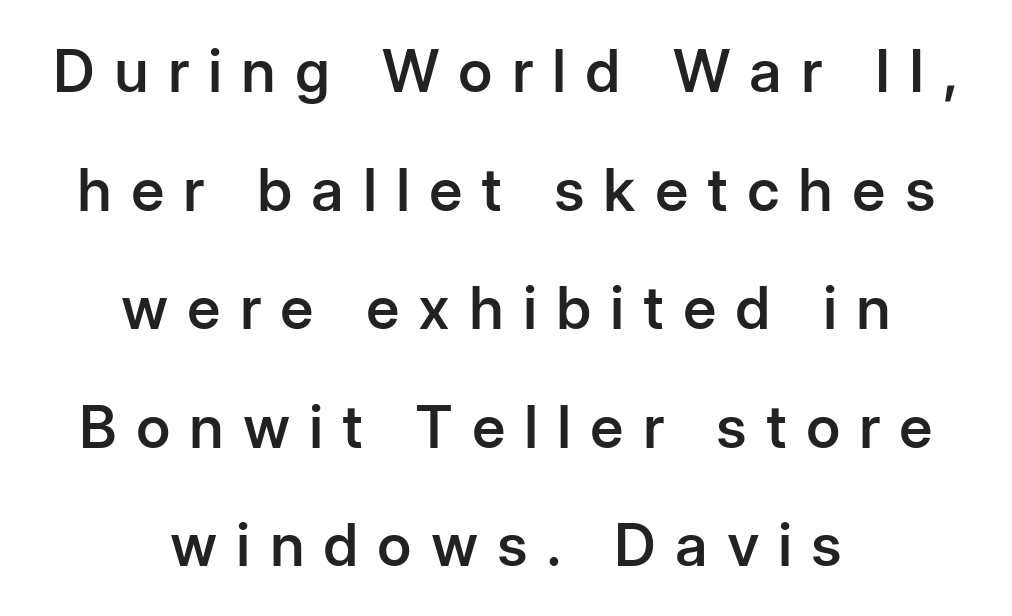
The image shows 59 px semibold sans-serif type, upright; set centered, loose line spacing (2.01x), unusually wide letter spacing (+0.32 em), not underlined; low stroke contrast and a medium x-height.
